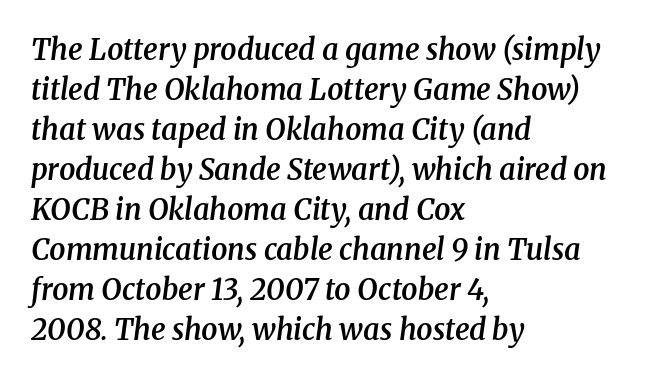
The image shows 29 px semibold serif type, italic (leaning right); set left-aligned, normal line spacing (1.38x), normal letter spacing, not underlined; medium stroke contrast and a medium x-height.
